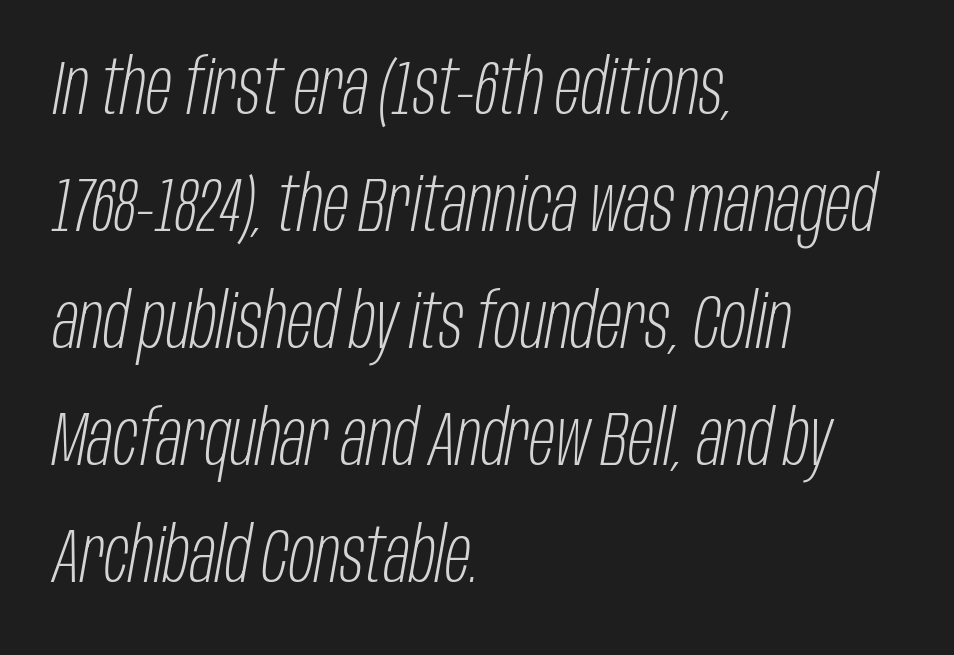
{"italic": "yes", "lean": "right", "slant_degrees": 10, "bold": "no", "weight": "light", "width": "condensed", "stroke_contrast": "low", "x_height": "large", "monospaced": "no", "underline": "no", "align": "left", "line_spacing": "normal", "line_spacing_ratio": 1.54, "letter_spacing": "normal", "letter_spacing_em": 0.0, "glyph_px": 76}
